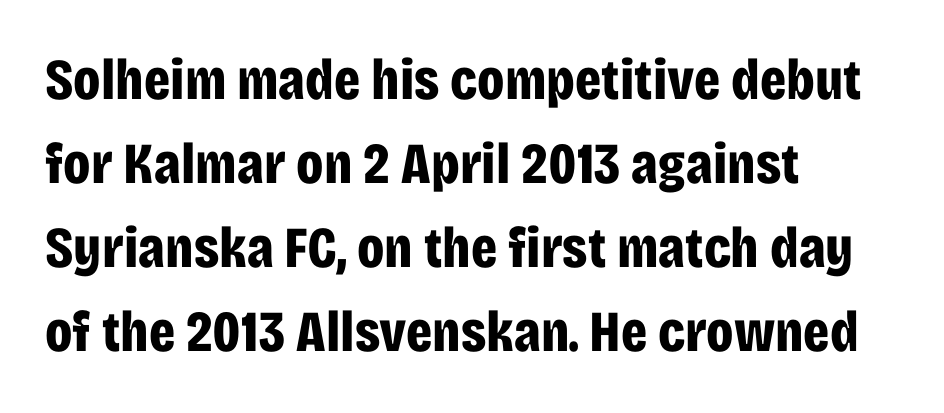
{"serif": "no", "italic": "no", "bold": "yes", "weight": "bold", "width": "condensed", "stroke_contrast": "low", "x_height": "large", "monospaced": "no", "underline": "no", "align": "left", "line_spacing": "normal", "line_spacing_ratio": 1.45, "letter_spacing": "normal", "letter_spacing_em": 0.0, "glyph_px": 58}
